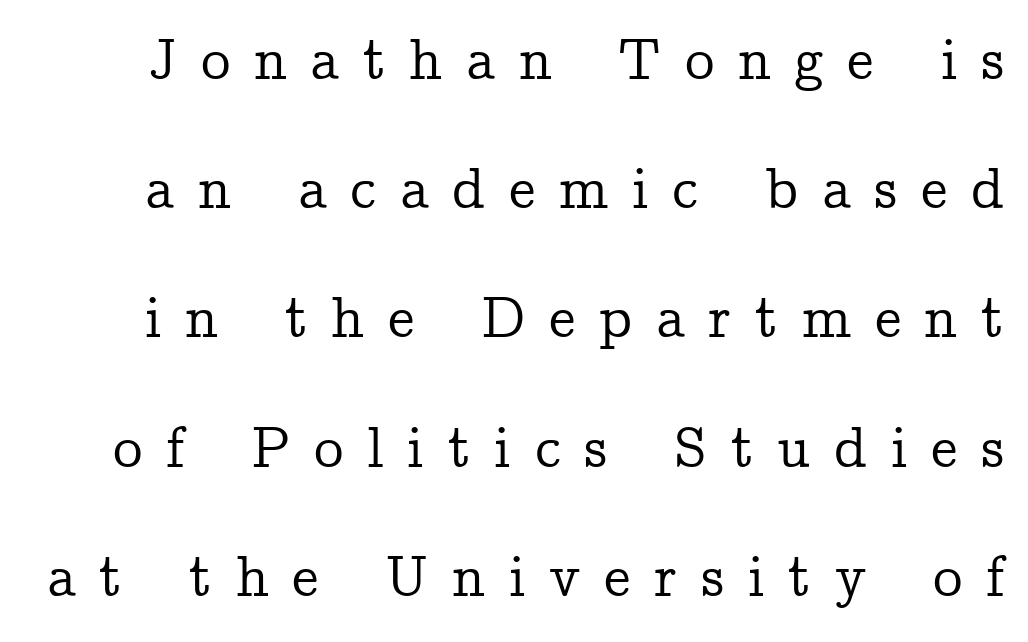
Q: Is the text italic (slanted)? A: No, it is upright.
Q: Is the typeface a serif or a sans-serif typeface? A: Serif.
Q: Is the text underlined? A: No.
Q: Is the spacing between letters normal or unusually wide? A: Unusually wide.
Q: Is the spacing between lines tight, normal or loose? A: Loose.
Q: Width (condensed, normal, or wide)? A: Normal.
Q: Stroke contrast? A: Low.
Q: x-height? A: Medium.
Q: Monospaced? A: No.
